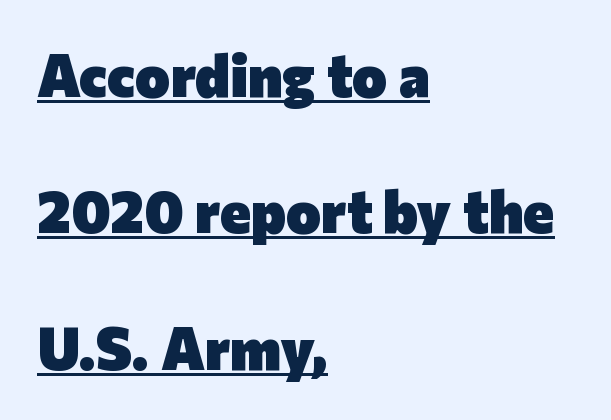
{"serif": "no", "italic": "no", "bold": "yes", "weight": "heavy", "width": "normal", "stroke_contrast": "low", "x_height": "medium", "monospaced": "no", "underline": "yes", "align": "left", "line_spacing": "loose", "line_spacing_ratio": 2.31, "letter_spacing": "normal", "letter_spacing_em": 0.0, "glyph_px": 59}
